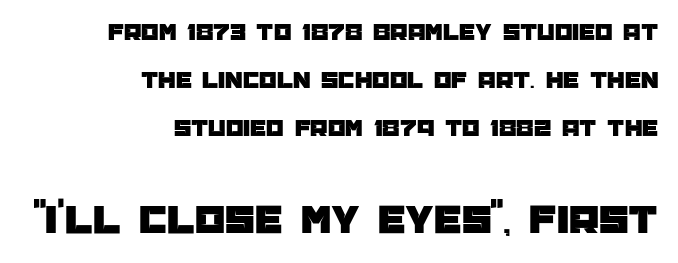
The image shows 43 px sans-serif type, upright; set right-aligned, loose line spacing (1.92x), normal letter spacing, not underlined; the second (bottom) block is 1.72x larger; low stroke contrast and a large x-height.
